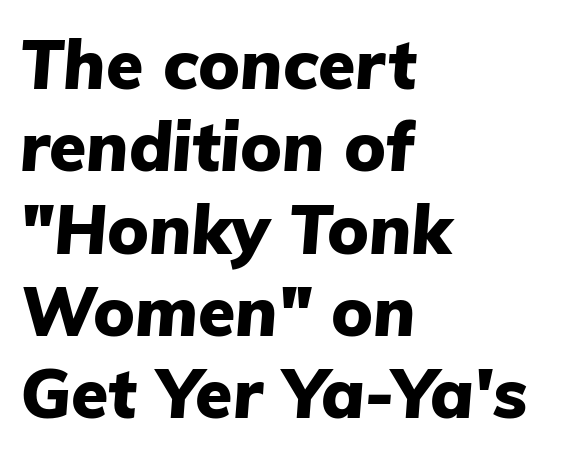
Q: Is the text bold? A: Yes.
Q: Is the text italic (slanted)? A: Yes, it leans right by about 5 degrees.
Q: Is the text underlined? A: No.
Q: How is the paragraph aligned? A: Left-aligned.
Q: Is the spacing between letters normal or unusually wide? A: Normal.
Q: Width (condensed, normal, or wide)? A: Normal.
Q: Stroke contrast? A: Low.
Q: x-height? A: Medium.
Q: Monospaced? A: No.
